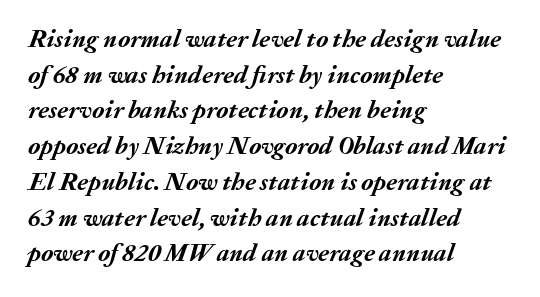
Q: Is the text bold? A: Yes.
Q: Is the text italic (slanted)? A: Yes, it leans right by about 20 degrees.
Q: Is the text underlined? A: No.
Q: How is the paragraph aligned? A: Left-aligned.
Q: Is the spacing between letters normal or unusually wide? A: Normal.
Q: Is the spacing between lines tight, normal or loose? A: Normal.
